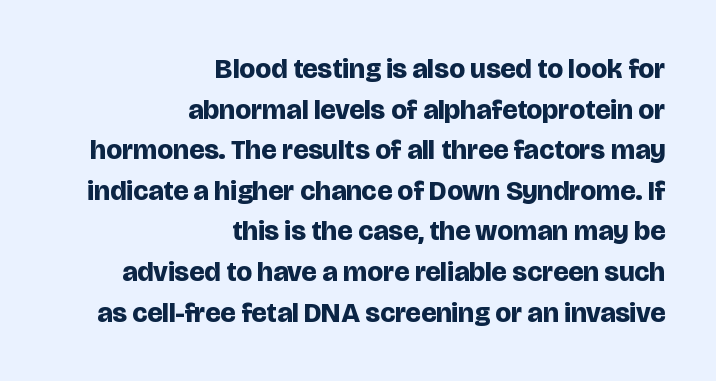
{"serif": "no", "italic": "no", "bold": "yes", "weight": "bold", "width": "normal", "stroke_contrast": "low", "x_height": "large", "monospaced": "no", "underline": "no", "align": "right", "line_spacing": "normal", "line_spacing_ratio": 1.45, "letter_spacing": "normal", "letter_spacing_em": 0.0, "glyph_px": 28}
